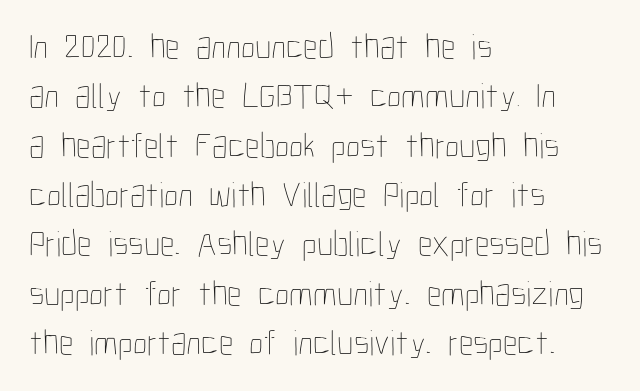
{"italic": "no", "bold": "no", "weight": "thin", "width": "condensed", "stroke_contrast": "low", "x_height": "medium", "monospaced": "no", "underline": "no", "align": "left", "line_spacing": "normal", "line_spacing_ratio": 1.37, "letter_spacing": "normal", "letter_spacing_em": 0.0, "glyph_px": 36}
